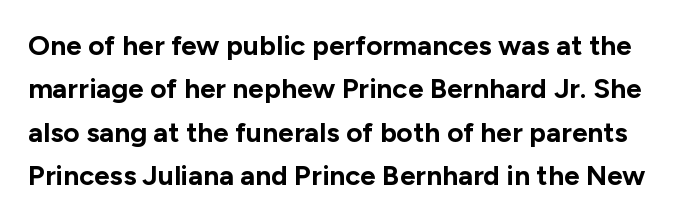
Note the varied advance widths — an 'i' is clearly narrower than an 'm'. Caption: bold face, heavy strokes. Classification — sans serif. Vertical strokes here are truly vertical.
